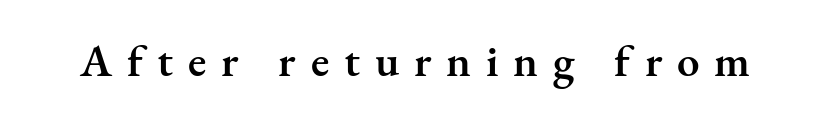
The image shows 45 px semibold serif type, upright; set unusually wide letter spacing (+0.33 em), not underlined; medium stroke contrast and a small x-height.
